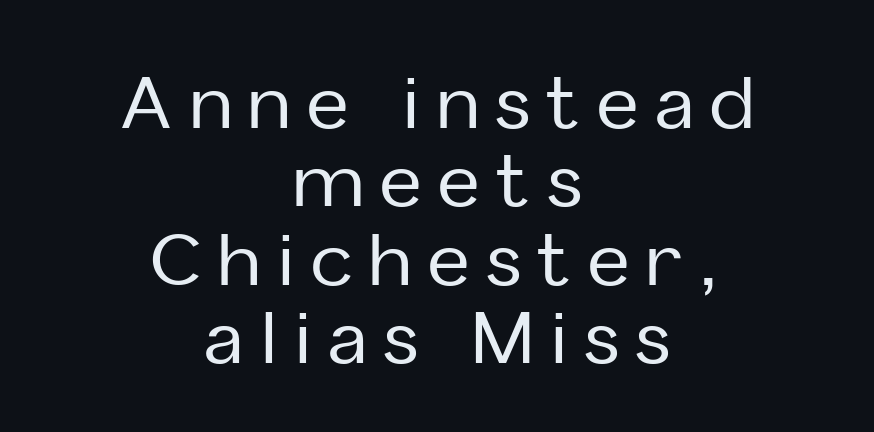
The letters carry no serifs — their stems end cleanly without finishing strokes. Vertical strokes here are truly vertical. The lines are quadded center. A typesetter would call this heavily tracked-out type. Leading: reduced. The gap between lines stays unmarked.
